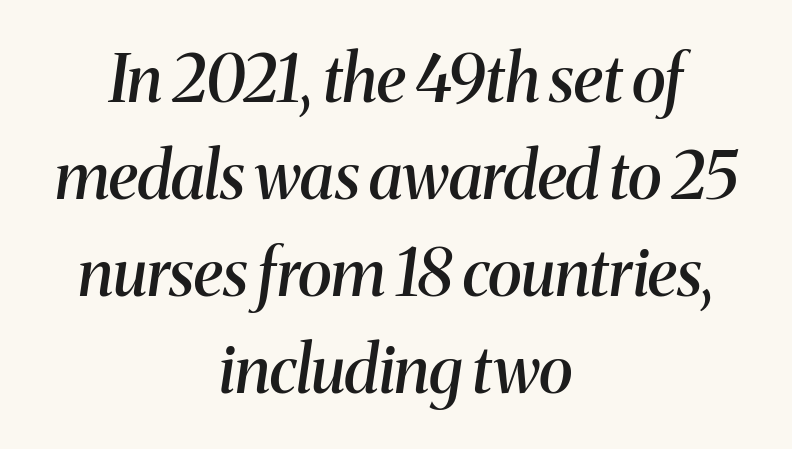
Q: Is the text bold? A: Semi-bold.
Q: Is the text italic (slanted)? A: Yes, it leans right by about 8 degrees.
Q: Is the typeface a serif or a sans-serif typeface? A: Serif.
Q: Is the text underlined? A: No.
Q: How is the paragraph aligned? A: Centered.
Q: Is the spacing between letters normal or unusually wide? A: Normal.
Q: Is the spacing between lines tight, normal or loose? A: Normal.
Q: Width (condensed, normal, or wide)? A: Normal.
Q: Stroke contrast? A: Medium.
Q: x-height? A: Medium.
Q: Monospaced? A: No.
